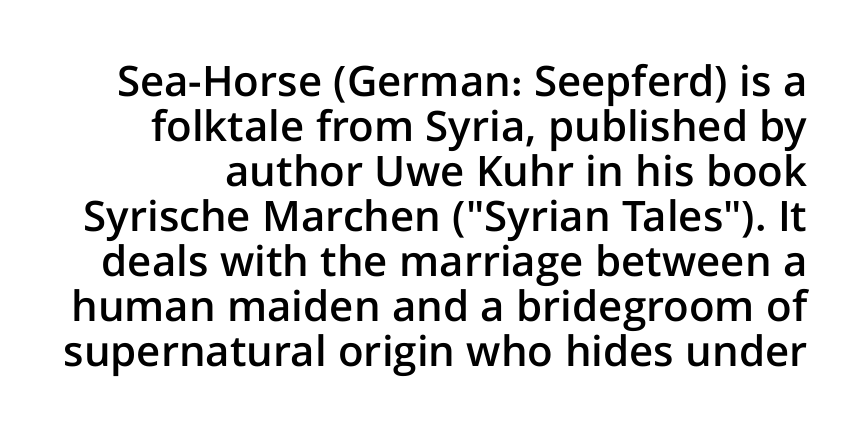
{"serif": "no", "italic": "no", "bold": "semi", "weight": "semibold", "width": "normal", "stroke_contrast": "low", "x_height": "medium", "monospaced": "no", "underline": "no", "line_spacing": "tight", "line_spacing_ratio": 1.07, "letter_spacing": "normal", "letter_spacing_em": 0.0, "glyph_px": 42}
